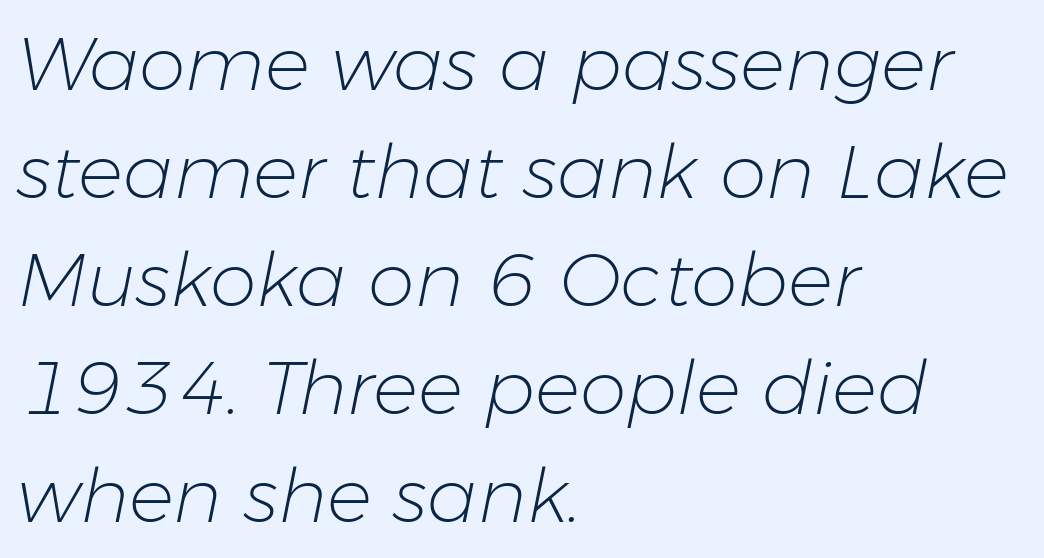
The image shows 75 px light type, italic (leaning right); set left-aligned, normal line spacing (1.44x), normal letter spacing, not underlined; low stroke contrast and a medium x-height.
